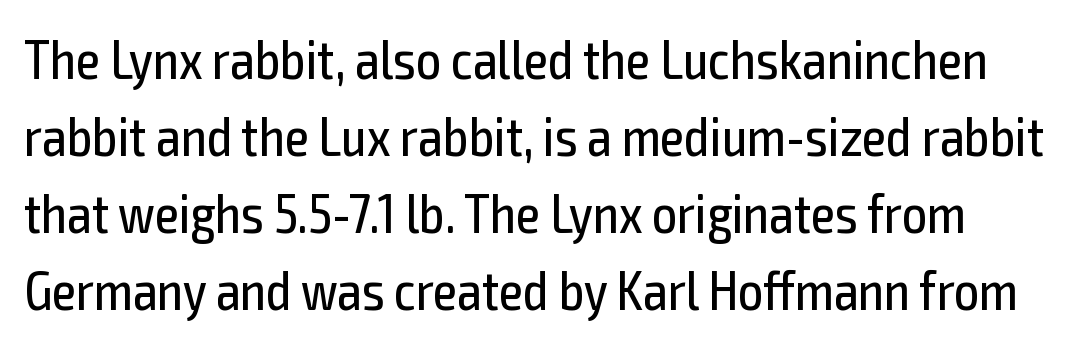
Q: Is the text bold? A: No.
Q: Is the text italic (slanted)? A: No, it is upright.
Q: Is the typeface a serif or a sans-serif typeface? A: Sans-serif.
Q: Is the text underlined? A: No.
Q: Is the spacing between letters normal or unusually wide? A: Normal.
Q: Is the spacing between lines tight, normal or loose? A: Normal.
Q: Width (condensed, normal, or wide)? A: Condensed.
Q: x-height? A: Medium.
Q: Monospaced? A: No.
